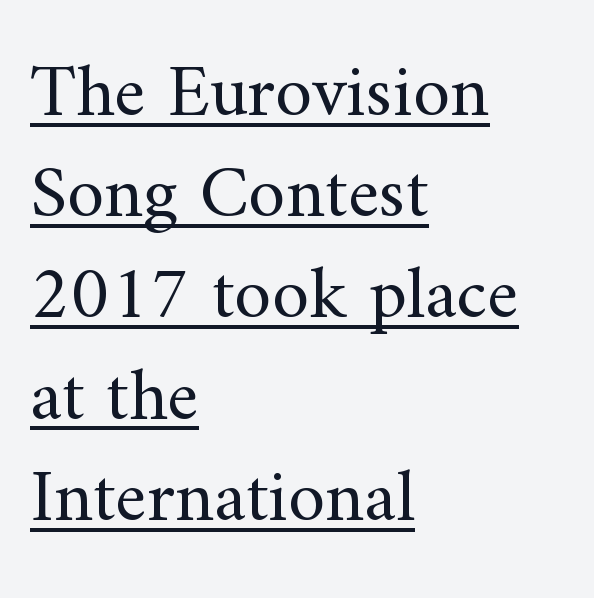
Every stem runs plumb, perpendicular to the baseline. This sample has the flowing, uneven cadence of proportional lettering. Is there an underline? Yes — a line sits under the letters. Students, observe: this is what conventionally led text looks like. Heaviness? Minimal to ordinary, like unemphasized prose. Every row of glyphs begins at an identical x-position on the left.
